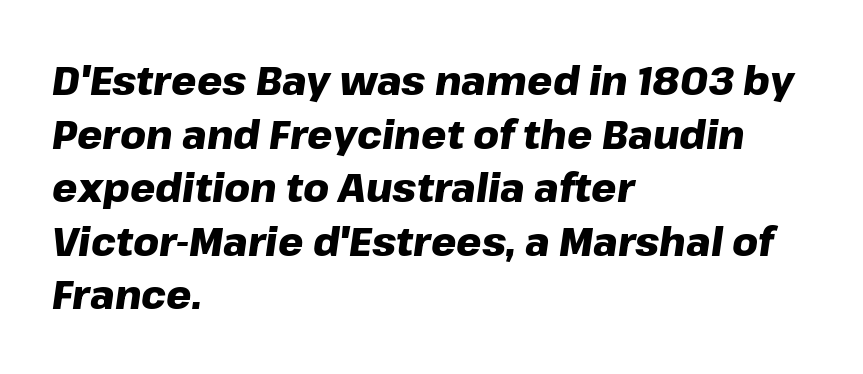
{"italic": "yes", "lean": "right", "slant_degrees": 8, "bold": "yes", "weight": "heavy", "width": "normal", "stroke_contrast": "low", "x_height": "medium", "monospaced": "no", "underline": "no", "align": "left", "line_spacing": "normal", "line_spacing_ratio": 1.34, "letter_spacing": "normal", "letter_spacing_em": 0.0, "glyph_px": 40}
